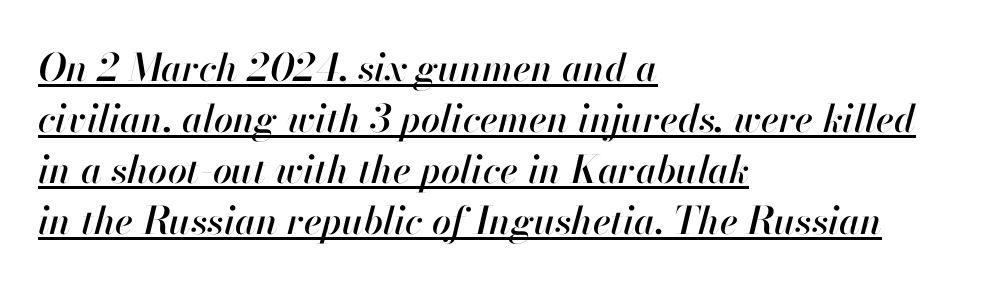
{"italic": "yes", "lean": "right", "slant_degrees": 13, "width": "normal", "stroke_contrast": "high", "x_height": "small", "monospaced": "no", "underline": "yes", "align": "left", "line_spacing": "normal", "line_spacing_ratio": 1.34, "letter_spacing": "normal", "letter_spacing_em": 0.0, "glyph_px": 38}
